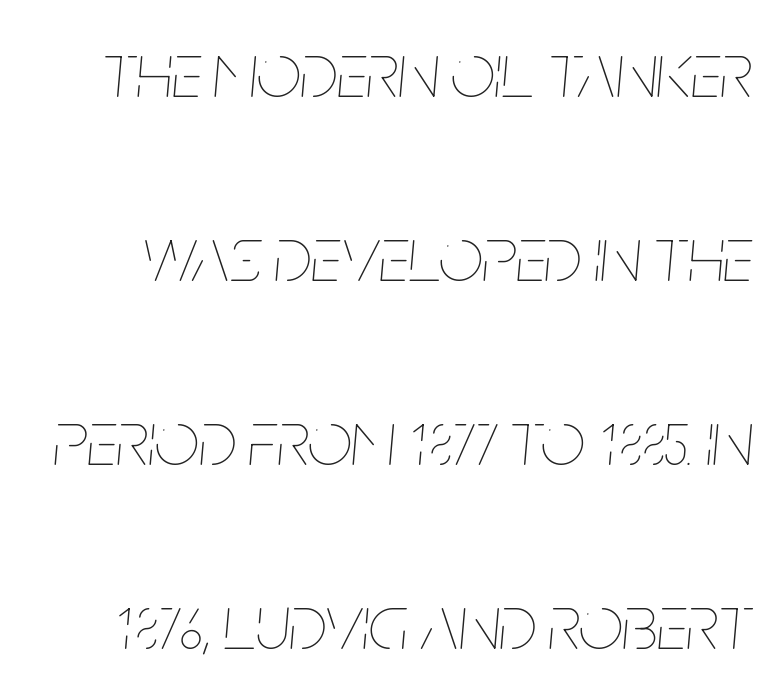
The space between consecutive lines is lavish. Has an underline been added? It has not. This sample uses an oblique cut, with every glyph tilted off the vertical. Varying glyph widths throughout — classic text-font behaviour. Compared with typical body copy, the letter spacing here is the same.
